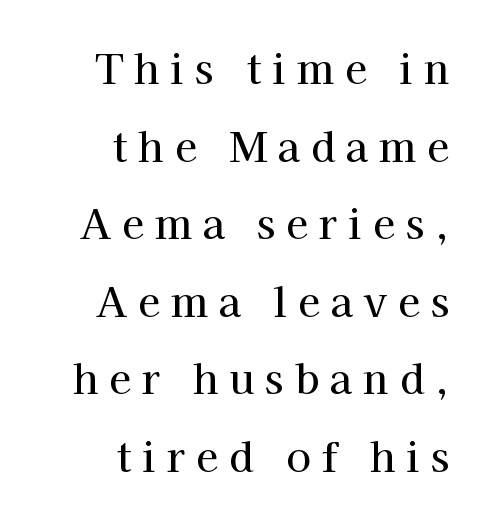
A clean baseline with only descenders dipping below it. The block of text is sparse from top to bottom, with ample space between rows. Leftover space on each line is placed entirely before the opening word. There is plenty of visible air inserted between adjacent glyphs. Here the designer chose a conventional face with non-uniform glyph widths.
